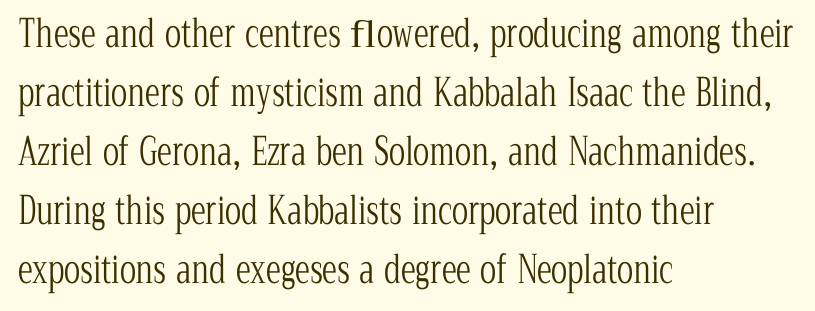
{"serif": "yes", "italic": "no", "bold": "no", "weight": "light", "width": "condensed", "stroke_contrast": "low", "x_height": "medium", "monospaced": "no", "underline": "no", "align": "left", "line_spacing": "normal", "line_spacing_ratio": 1.55, "letter_spacing": "normal", "letter_spacing_em": 0.0, "glyph_px": 38}
